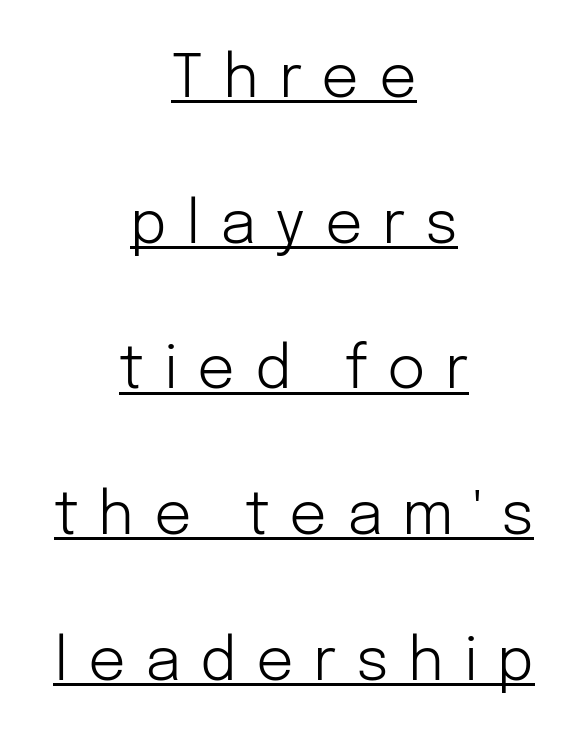
{"serif": "no", "italic": "no", "bold": "no", "weight": "light", "width": "normal", "stroke_contrast": "low", "x_height": "medium", "monospaced": "no", "underline": "yes", "align": "center", "line_spacing": "loose", "line_spacing_ratio": 2.47, "letter_spacing": "wide", "letter_spacing_em": 0.33, "glyph_px": 59}
